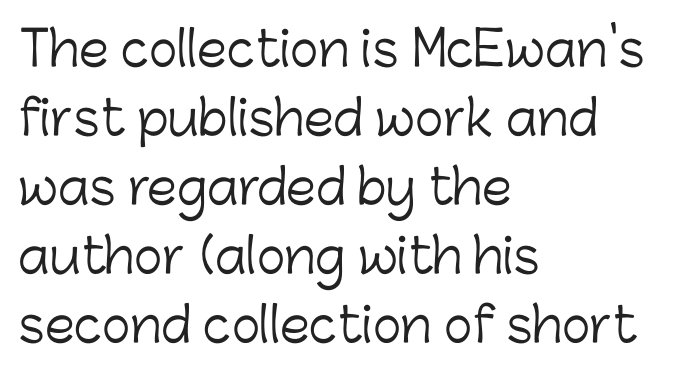
{"serif": "no", "italic": "no", "bold": "no", "weight": "light", "width": "normal", "stroke_contrast": "low", "x_height": "medium", "monospaced": "no", "underline": "no", "align": "left", "line_spacing": "normal", "line_spacing_ratio": 1.44, "letter_spacing": "normal", "letter_spacing_em": 0.0, "glyph_px": 48}
